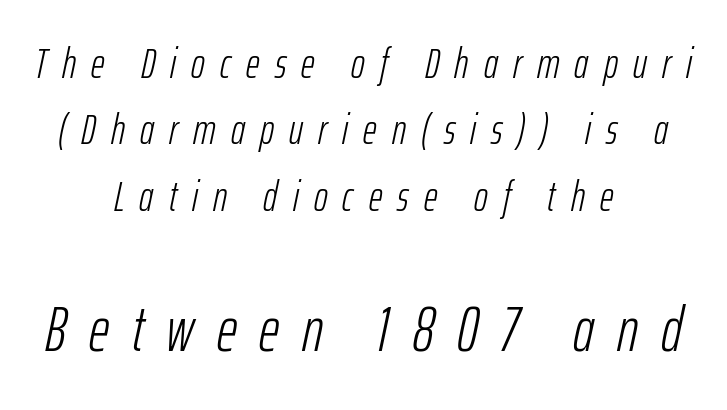
The image shows 63 px light, condensed type, italic (leaning right); set centered, normal line spacing (1.58x), unusually wide letter spacing (+0.36 em), not underlined; the second (bottom) block is 1.5x larger; low stroke contrast and a medium x-height.
